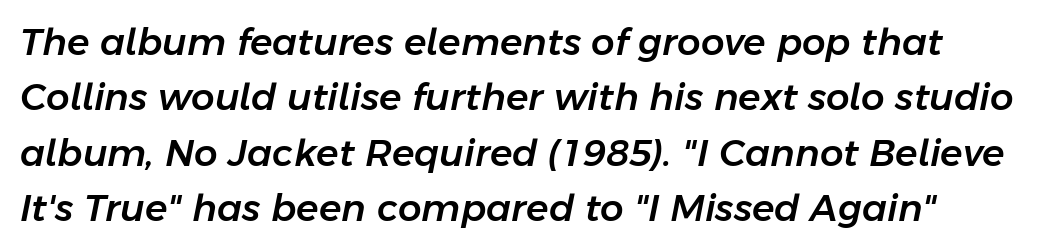
Q: Is the text italic (slanted)? A: Yes, it leans right by about 11 degrees.
Q: Is the text underlined? A: No.
Q: Is the spacing between letters normal or unusually wide? A: Normal.
Q: Is the spacing between lines tight, normal or loose? A: Normal.
Q: Width (condensed, normal, or wide)? A: Normal.
Q: Stroke contrast? A: Low.
Q: x-height? A: Medium.
Q: Monospaced? A: No.
